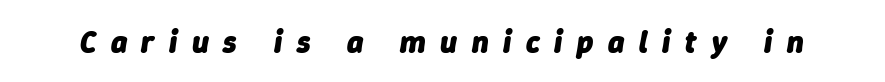
The image shows 31 px heavy type, italic (leaning right); set unusually wide letter spacing (+0.47 em), not underlined; low stroke contrast and a medium x-height.
